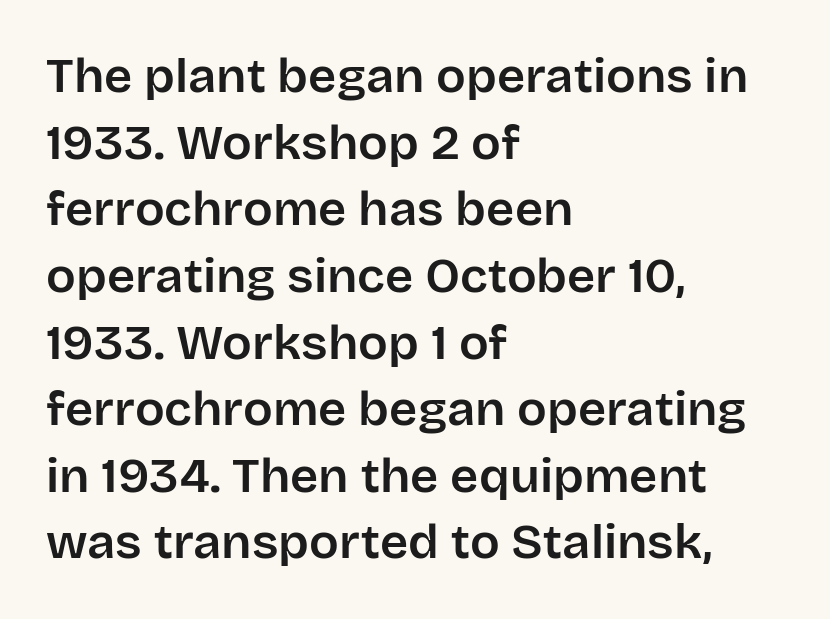
The image shows 49 px sans-serif type, upright; set left-aligned, normal line spacing (1.36x), normal letter spacing, not underlined; low stroke contrast and a large x-height.
